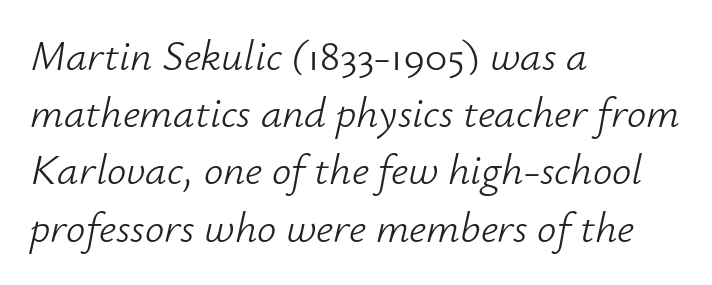
{"italic": "yes", "lean": "right", "slant_degrees": 12, "bold": "no", "weight": "light", "width": "normal", "stroke_contrast": "low", "x_height": "small", "monospaced": "no", "underline": "no", "align": "left", "line_spacing": "normal", "line_spacing_ratio": 1.33, "letter_spacing": "normal", "letter_spacing_em": 0.0, "glyph_px": 43}
